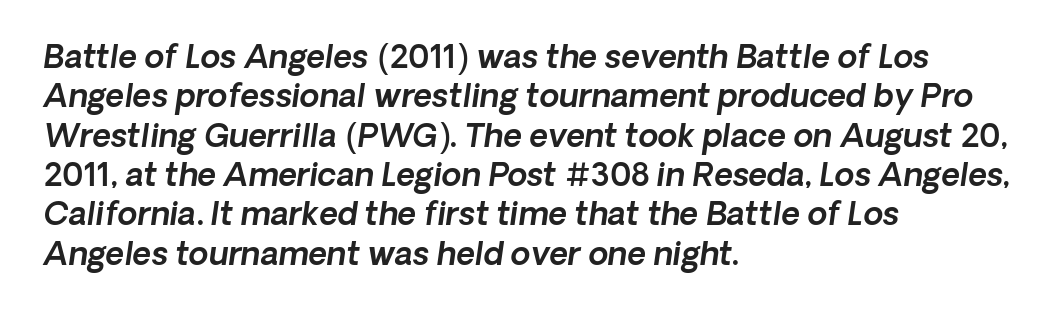
Q: Is the typeface a serif or a sans-serif typeface? A: Sans-serif.
Q: Is the text underlined? A: No.
Q: How is the paragraph aligned? A: Left-aligned.
Q: Is the spacing between letters normal or unusually wide? A: Normal.
Q: Width (condensed, normal, or wide)? A: Normal.
Q: x-height? A: Medium.
Q: Monospaced? A: No.
